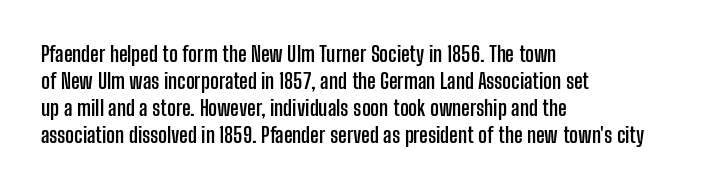
{"italic": "no", "bold": "yes", "underline": "no", "align": "left", "line_spacing": "normal", "line_spacing_ratio": 1.29, "letter_spacing": "normal", "letter_spacing_em": 0.0, "glyph_px": 21}
